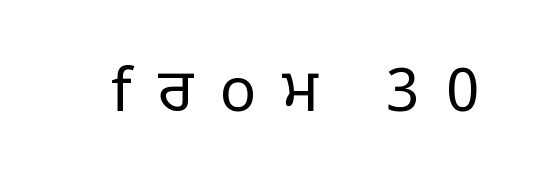
The image shows 60 px regular-weight sans-serif type, upright; set unusually wide letter spacing (+0.44 em), not underlined; low stroke contrast and a medium x-height.
